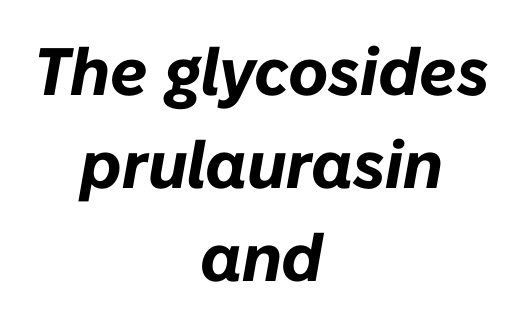
The image shows 67 px bold type, italic (leaning right); set centered, normal line spacing (1.39x), normal letter spacing, not underlined; low stroke contrast and a medium x-height.
